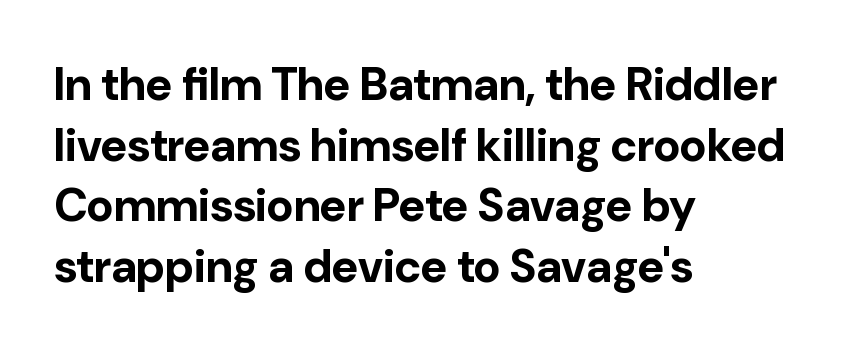
The image shows 46 px bold sans-serif type, upright; set left-aligned, normal line spacing (1.32x), normal letter spacing, not underlined; low stroke contrast and a medium x-height.
